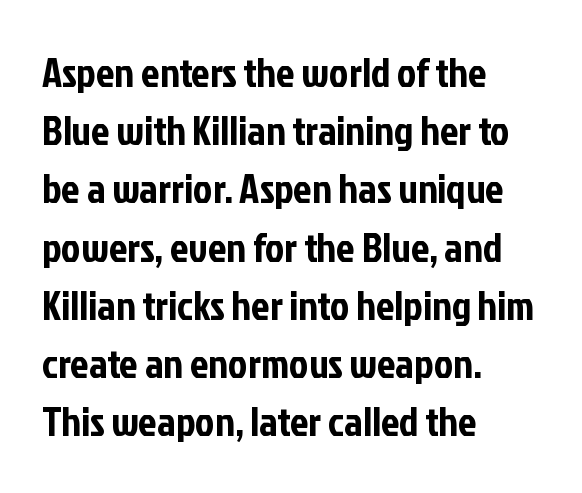
Is this a sans? Yes — the strokes have no serifs. Each letter keeps its own natural width here, so spacing adapts to shape. The font's upright variant was chosen for this text. A student would call this left alignment; a typographer would say flush left, rag right. Reading down the column, the eye jumps a familiar distance to each next line.
